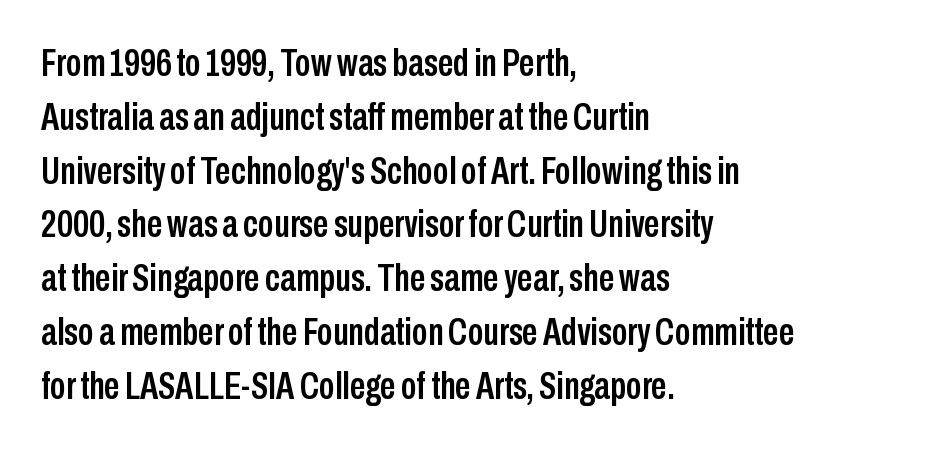
{"serif": "no", "italic": "no", "width": "condensed", "stroke_contrast": "low", "x_height": "medium", "monospaced": "no", "underline": "no", "align": "left", "line_spacing": "normal", "line_spacing_ratio": 1.38, "letter_spacing": "normal", "letter_spacing_em": 0.0, "glyph_px": 39}
